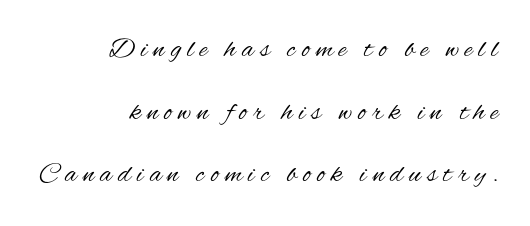
Q: Is the text bold? A: No.
Q: Is the text italic (slanted)? A: Yes.
Q: Is the typeface a serif or a sans-serif typeface? A: Sans-serif.
Q: Is the text underlined? A: No.
Q: How is the paragraph aligned? A: Right-aligned.
Q: Is the spacing between letters normal or unusually wide? A: Unusually wide.
Q: Is the spacing between lines tight, normal or loose? A: Loose.
Q: Width (condensed, normal, or wide)? A: Condensed.
Q: Stroke contrast? A: Medium.
Q: x-height? A: Small.
Q: Monospaced? A: No.
